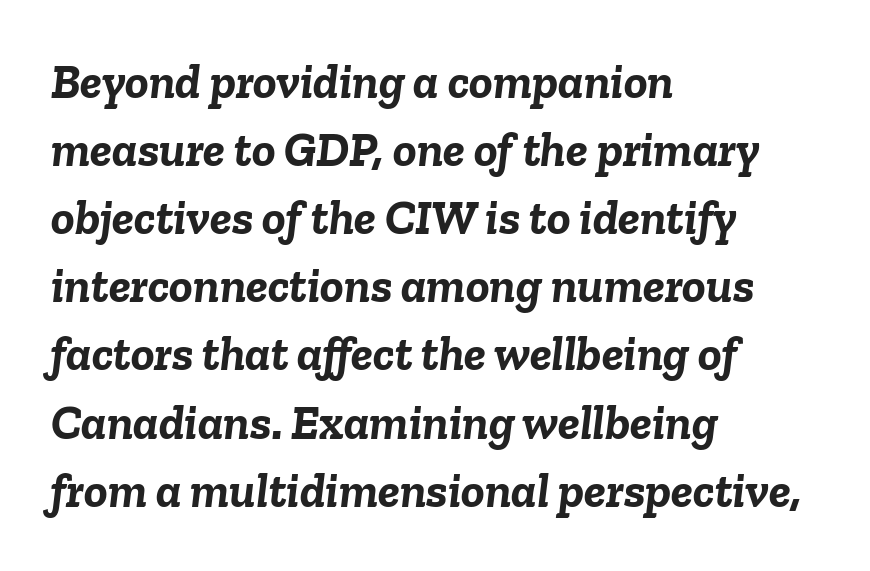
{"italic": "yes", "lean": "right", "slant_degrees": 6, "bold": "yes", "weight": "semibold", "width": "normal", "stroke_contrast": "low", "x_height": "medium", "monospaced": "no", "underline": "no", "align": "left", "line_spacing": "normal", "line_spacing_ratio": 1.39, "letter_spacing": "normal", "letter_spacing_em": 0.0, "glyph_px": 49}
